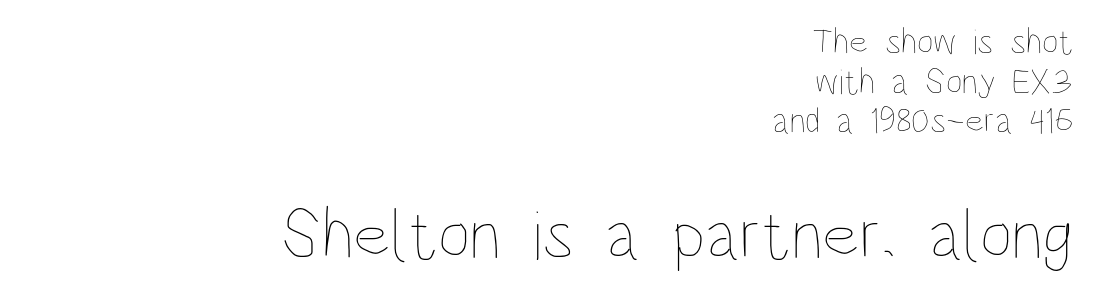
Q: Is the text bold? A: No.
Q: Is the text italic (slanted)? A: No, it is upright.
Q: Is the text underlined? A: No.
Q: How is the paragraph aligned? A: Right-aligned.
Q: Is the spacing between letters normal or unusually wide? A: Normal.
Q: Is the spacing between lines tight, normal or loose? A: Tight.
Q: Which block of text is set in a larger size, the first (top) or the second (bottom)? A: The second (bottom) one.
Q: Width (condensed, normal, or wide)? A: Condensed.
Q: Stroke contrast? A: Low.
Q: x-height? A: Large.
Q: Monospaced? A: No.
